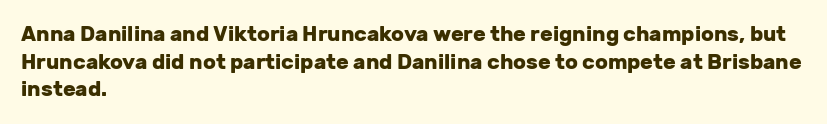
Q: Is the text bold? A: Yes.
Q: Is the text italic (slanted)? A: No, it is upright.
Q: Is the text underlined? A: No.
Q: How is the paragraph aligned? A: Left-aligned.
Q: Is the spacing between letters normal or unusually wide? A: Normal.
Q: Is the spacing between lines tight, normal or loose? A: Normal.
